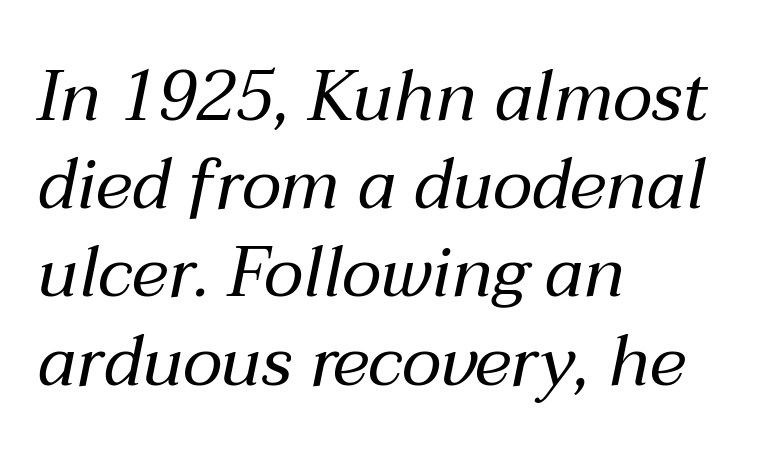
Q: Is the text bold? A: No.
Q: Is the text italic (slanted)? A: Yes, it leans right by about 12 degrees.
Q: Is the text underlined? A: No.
Q: How is the paragraph aligned? A: Left-aligned.
Q: Is the spacing between letters normal or unusually wide? A: Normal.
Q: Is the spacing between lines tight, normal or loose? A: Normal.
Q: Width (condensed, normal, or wide)? A: Normal.
Q: Stroke contrast? A: Medium.
Q: x-height? A: Medium.
Q: Monospaced? A: No.
